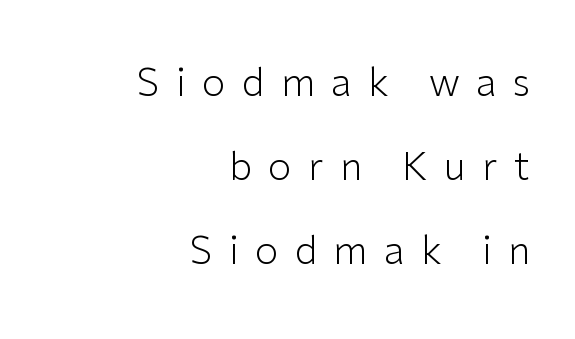
Q: Is the text bold? A: No.
Q: Is the text italic (slanted)? A: No, it is upright.
Q: Is the typeface a serif or a sans-serif typeface? A: Sans-serif.
Q: Is the text underlined? A: No.
Q: How is the paragraph aligned? A: Right-aligned.
Q: Is the spacing between letters normal or unusually wide? A: Unusually wide.
Q: Is the spacing between lines tight, normal or loose? A: Loose.
Q: Width (condensed, normal, or wide)? A: Normal.
Q: Stroke contrast? A: Low.
Q: x-height? A: Medium.
Q: Monospaced? A: No.
